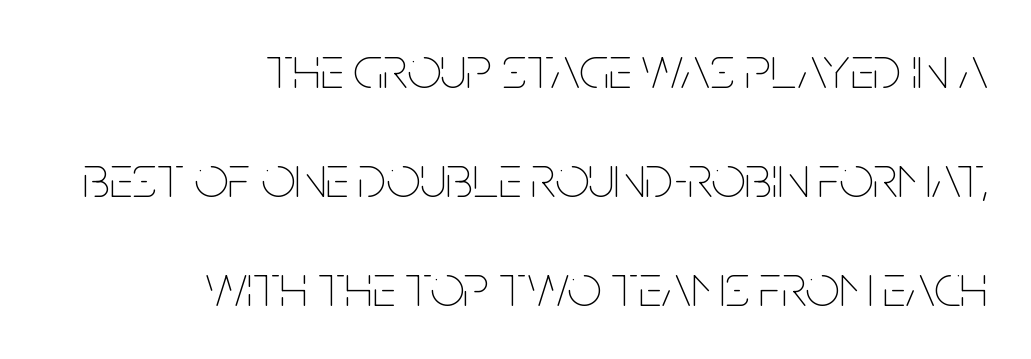
{"italic": "no", "bold": "no", "weight": "thin", "width": "condensed", "stroke_contrast": "low", "x_height": "large", "monospaced": "no", "underline": "no", "align": "right", "line_spacing_ratio": 1.82, "letter_spacing": "normal", "letter_spacing_em": 0.0, "glyph_px": 60}
